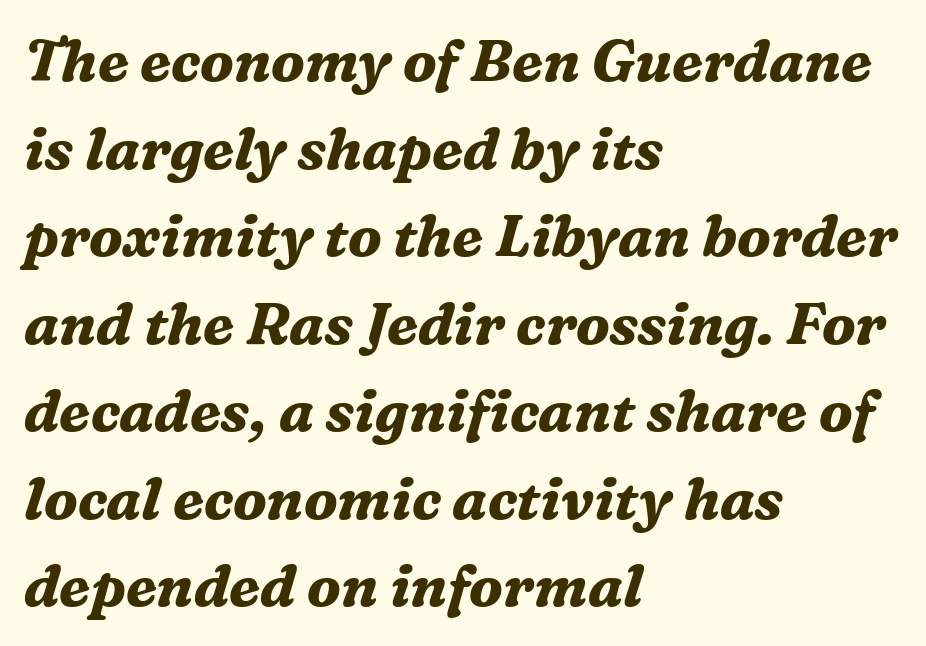
{"serif": "yes", "italic": "yes", "lean": "right", "slant_degrees": 16, "bold": "yes", "weight": "bold", "width": "normal", "stroke_contrast": "medium", "x_height": "medium", "monospaced": "no", "underline": "no", "align": "left", "line_spacing": "normal", "line_spacing_ratio": 1.51, "letter_spacing": "normal", "letter_spacing_em": 0.0, "glyph_px": 58}
